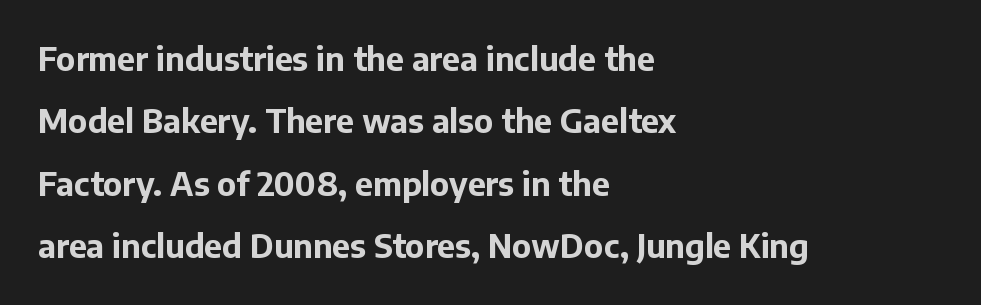
Q: Is the text bold? A: Yes.
Q: Is the text italic (slanted)? A: No, it is upright.
Q: Is the typeface a serif or a sans-serif typeface? A: Sans-serif.
Q: Is the text underlined? A: No.
Q: How is the paragraph aligned? A: Left-aligned.
Q: Is the spacing between letters normal or unusually wide? A: Normal.
Q: Is the spacing between lines tight, normal or loose? A: Loose.
Q: Width (condensed, normal, or wide)? A: Normal.
Q: Stroke contrast? A: Low.
Q: x-height? A: Medium.
Q: Monospaced? A: No.
